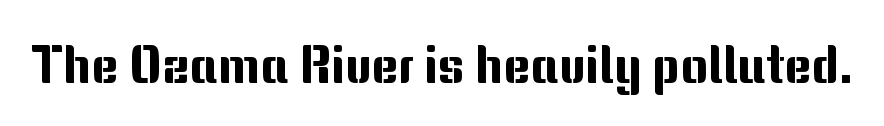
{"serif": "no", "italic": "no", "width": "normal", "stroke_contrast": "medium", "x_height": "medium", "monospaced": "no", "underline": "no", "letter_spacing": "normal", "letter_spacing_em": 0.0, "glyph_px": 52}
